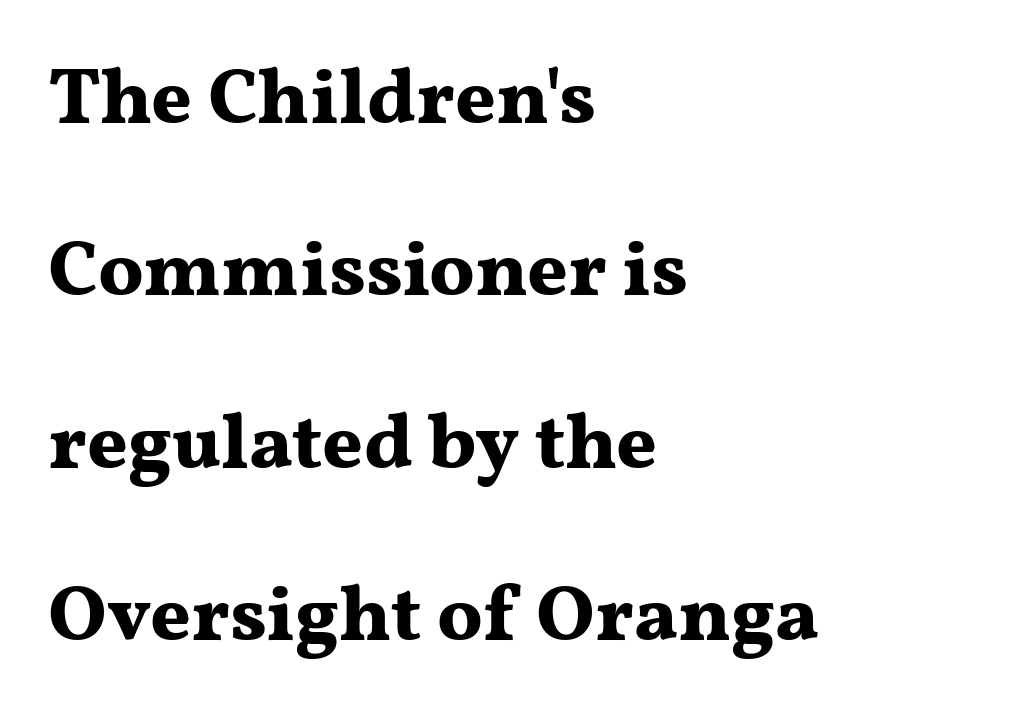
The image shows 78 px bold, wide serif type, upright; set left-aligned, loose line spacing (2.21x), normal letter spacing, not underlined; medium stroke contrast and a medium x-height.
